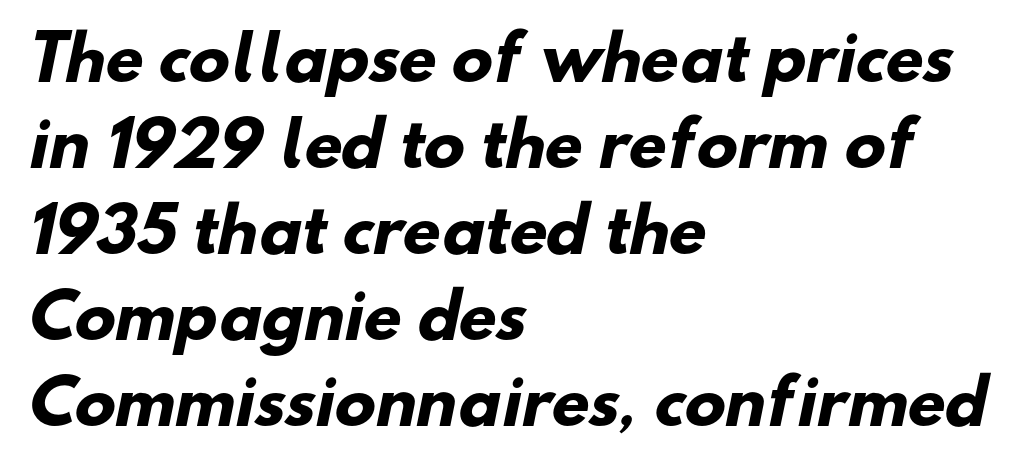
The image shows 61 px heavy sans-serif type; set left-aligned, normal line spacing (1.41x), normal letter spacing, not underlined; low stroke contrast and a small x-height.
